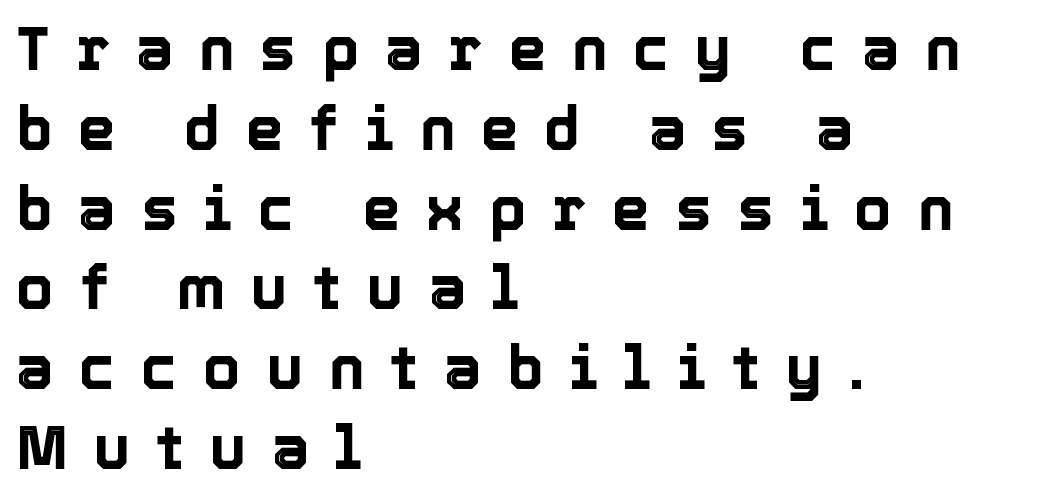
{"italic": "no", "width": "normal", "x_height": "medium", "monospaced": "no", "underline": "no", "align": "left", "line_spacing": "normal", "line_spacing_ratio": 1.33, "letter_spacing": "wide", "letter_spacing_em": 0.43, "glyph_px": 60}
